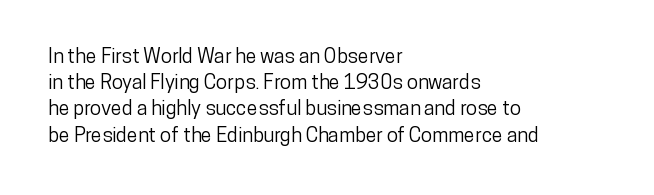
Q: Is the text italic (slanted)? A: No, it is upright.
Q: Is the text underlined? A: No.
Q: How is the paragraph aligned? A: Left-aligned.
Q: Is the spacing between letters normal or unusually wide? A: Normal.
Q: Is the spacing between lines tight, normal or loose? A: Normal.
